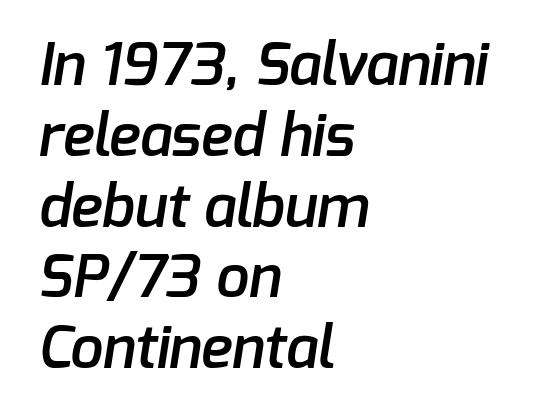
Q: Is the text bold? A: Semi-bold.
Q: Is the typeface a serif or a sans-serif typeface? A: Sans-serif.
Q: Is the text underlined? A: No.
Q: How is the paragraph aligned? A: Left-aligned.
Q: Is the spacing between letters normal or unusually wide? A: Normal.
Q: Width (condensed, normal, or wide)? A: Normal.
Q: Stroke contrast? A: Low.
Q: x-height? A: Medium.
Q: Monospaced? A: No.
